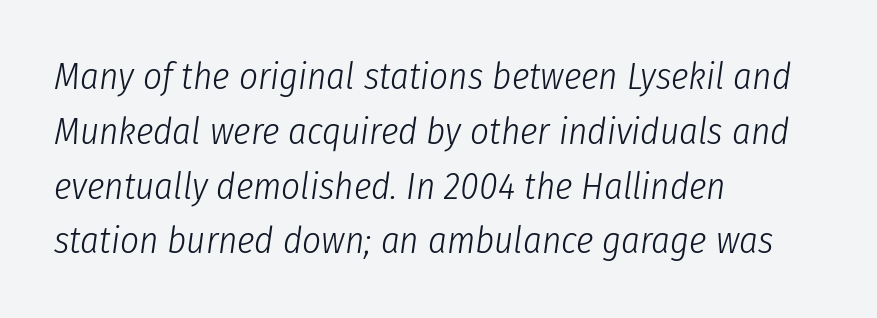
Q: Is the text bold? A: No.
Q: Is the text italic (slanted)? A: Yes, it leans right by about 8 degrees.
Q: Is the text underlined? A: No.
Q: How is the paragraph aligned? A: Left-aligned.
Q: Is the spacing between letters normal or unusually wide? A: Normal.
Q: Is the spacing between lines tight, normal or loose? A: Normal.
Q: Width (condensed, normal, or wide)? A: Condensed.
Q: Stroke contrast? A: Low.
Q: x-height? A: Medium.
Q: Monospaced? A: No.
